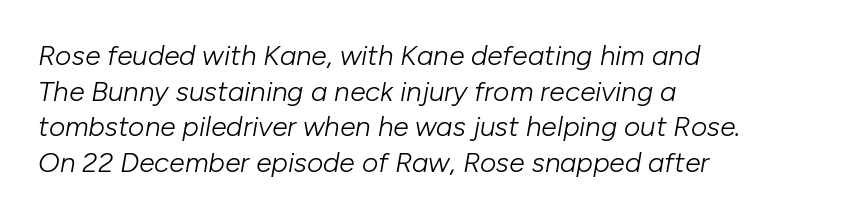
Q: Is the text bold? A: No.
Q: Is the text italic (slanted)? A: Yes, it leans right by about 10 degrees.
Q: Is the text underlined? A: No.
Q: How is the paragraph aligned? A: Left-aligned.
Q: Is the spacing between letters normal or unusually wide? A: Normal.
Q: Is the spacing between lines tight, normal or loose? A: Normal.
Q: Width (condensed, normal, or wide)? A: Normal.
Q: Stroke contrast? A: Low.
Q: x-height? A: Medium.
Q: Monospaced? A: No.
